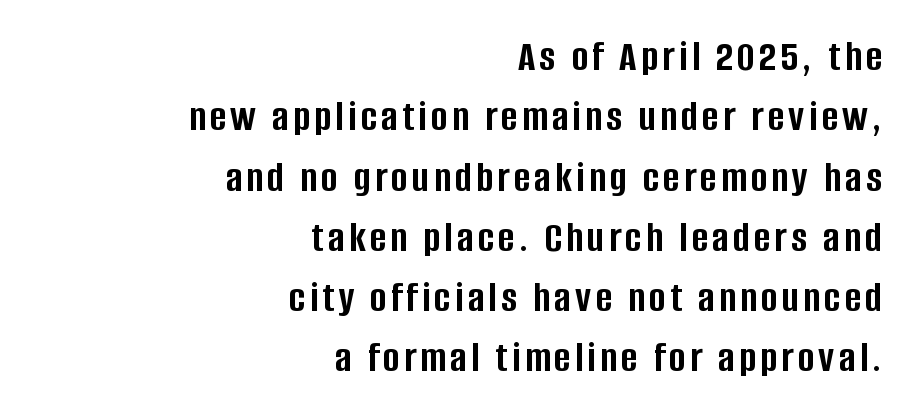
Q: Is the text bold? A: Yes.
Q: Is the text italic (slanted)? A: No, it is upright.
Q: Is the typeface a serif or a sans-serif typeface? A: Sans-serif.
Q: Is the text underlined? A: No.
Q: How is the paragraph aligned? A: Right-aligned.
Q: Is the spacing between lines tight, normal or loose? A: Normal.
Q: Width (condensed, normal, or wide)? A: Condensed.
Q: Stroke contrast? A: Low.
Q: x-height? A: Large.
Q: Monospaced? A: No.
